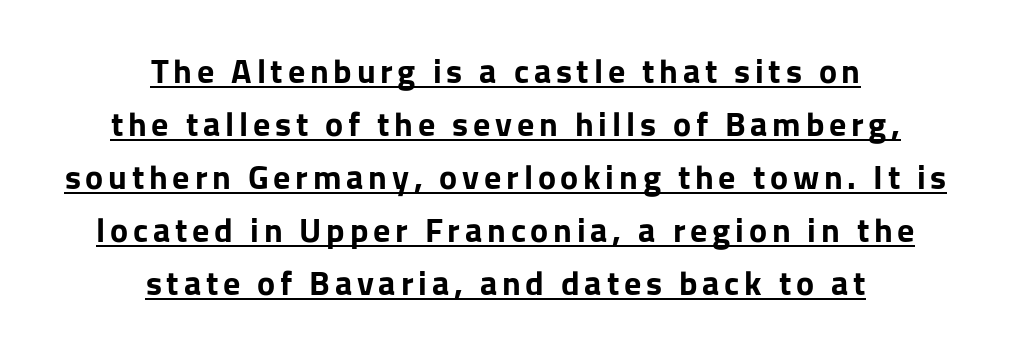
Q: Is the text bold? A: Yes.
Q: Is the text italic (slanted)? A: No, it is upright.
Q: Is the typeface a serif or a sans-serif typeface? A: Sans-serif.
Q: Is the text underlined? A: Yes.
Q: How is the paragraph aligned? A: Centered.
Q: Is the spacing between lines tight, normal or loose? A: Normal.
Q: Width (condensed, normal, or wide)? A: Normal.
Q: Stroke contrast? A: Low.
Q: x-height? A: Medium.
Q: Monospaced? A: No.
